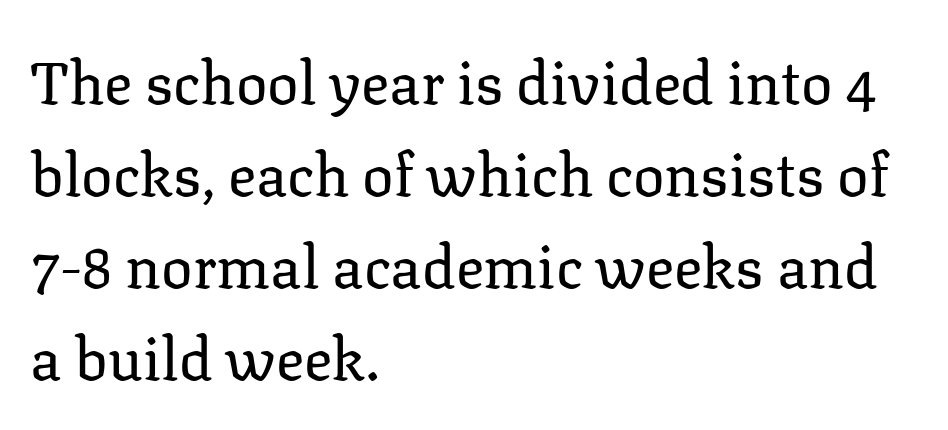
The image shows 59 px regular-weight serif type, upright; set left-aligned, normal line spacing (1.56x), normal letter spacing, not underlined; low stroke contrast and a medium x-height.
